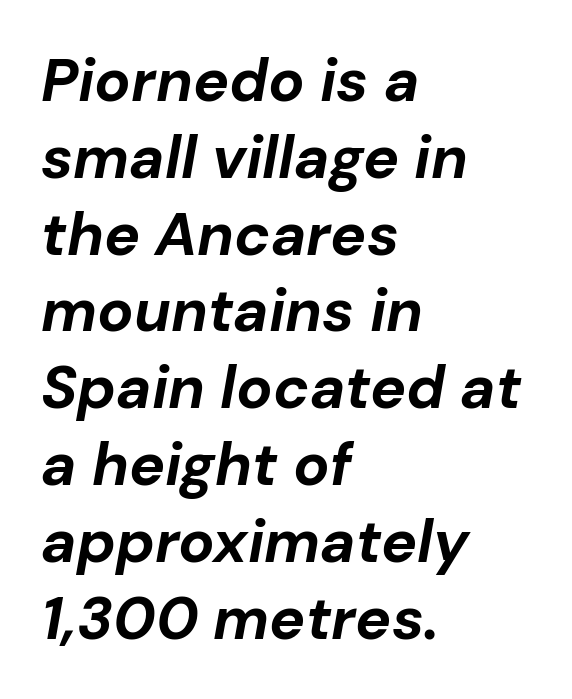
Yep, that's italic — everything's leaning. What weight is shown? A full bold with thick strokes. What stands out about the letter spacing? Nothing — it is the standard amount. This sample has the flowing, uneven cadence of proportional lettering.
